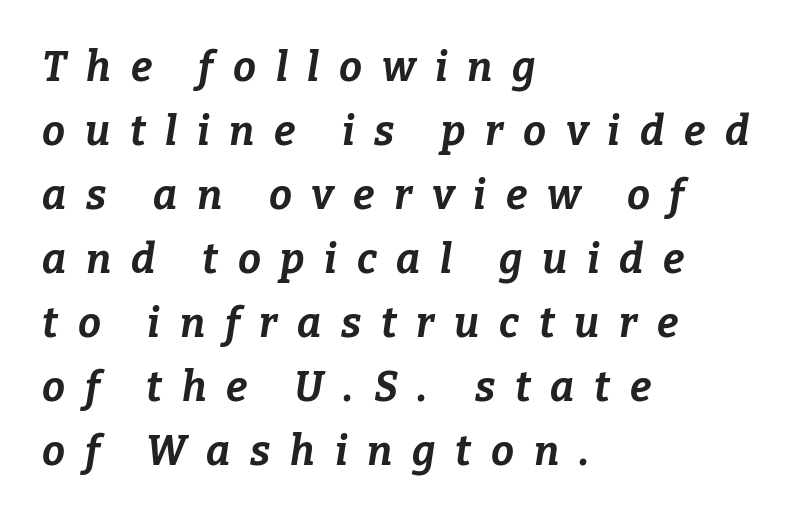
{"italic": "yes", "lean": "right", "slant_degrees": 9, "bold": "yes", "weight": "bold", "width": "normal", "stroke_contrast": "low", "x_height": "medium", "monospaced": "no", "underline": "no", "align": "left", "line_spacing": "normal", "line_spacing_ratio": 1.56, "letter_spacing": "wide", "letter_spacing_em": 0.48, "glyph_px": 41}
